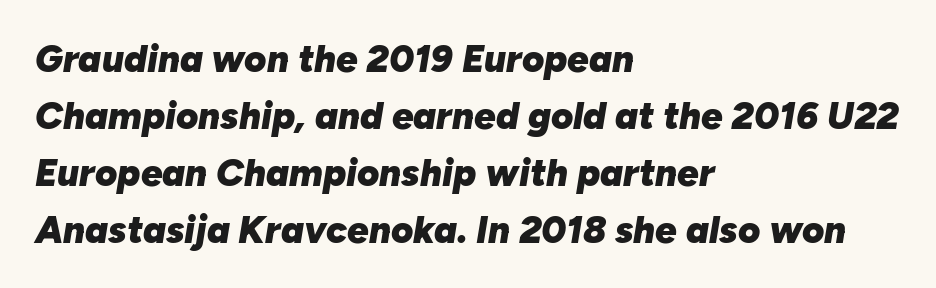
{"italic": "yes", "lean": "right", "slant_degrees": 10, "bold": "yes", "weight": "heavy", "width": "normal", "stroke_contrast": "low", "x_height": "medium", "monospaced": "no", "underline": "no", "align": "left", "line_spacing": "normal", "line_spacing_ratio": 1.5, "letter_spacing": "normal", "letter_spacing_em": 0.0, "glyph_px": 38}
